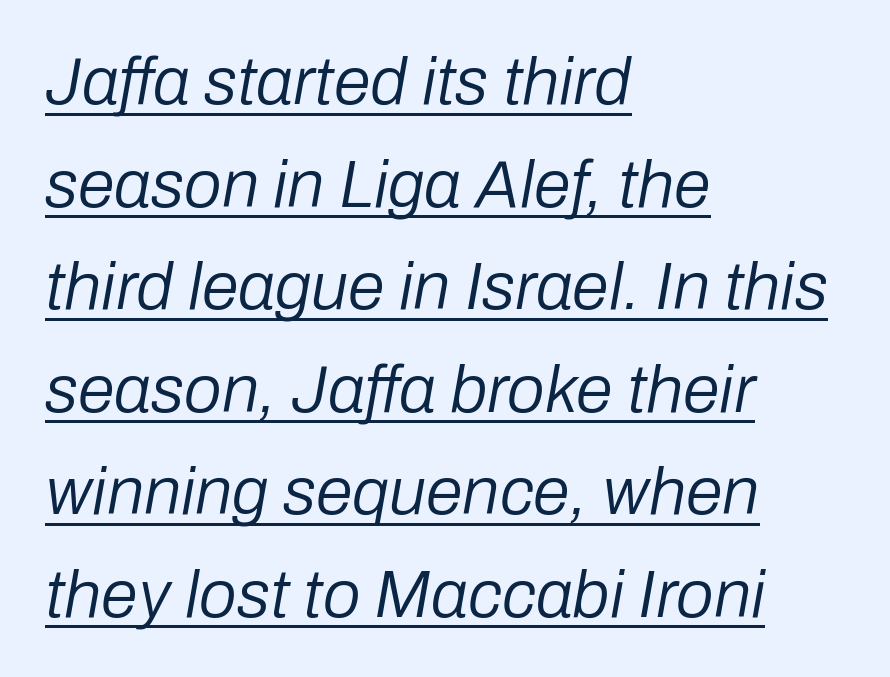
Q: Is the text bold? A: No.
Q: Is the text italic (slanted)? A: Yes, it leans right by about 10 degrees.
Q: Is the text underlined? A: Yes.
Q: How is the paragraph aligned? A: Left-aligned.
Q: Is the spacing between letters normal or unusually wide? A: Normal.
Q: Is the spacing between lines tight, normal or loose? A: Normal.
Q: Width (condensed, normal, or wide)? A: Normal.
Q: Stroke contrast? A: Low.
Q: x-height? A: Medium.
Q: Monospaced? A: No.
